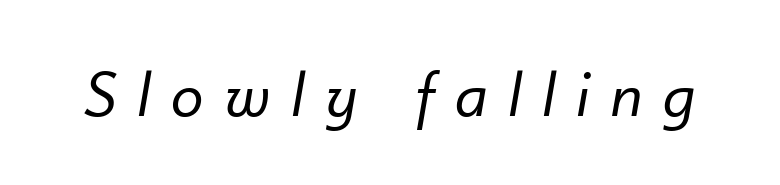
The image shows 65 px regular-weight type, italic (leaning right); set unusually wide letter spacing (+0.35 em), not underlined; low stroke contrast and a small x-height.
